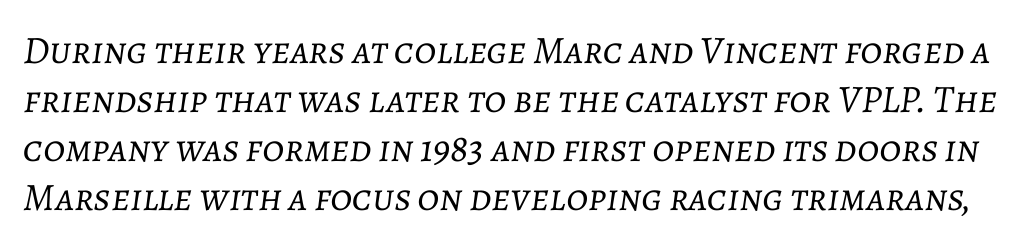
{"italic": "yes", "lean": "right", "slant_degrees": 7, "bold": "no", "weight": "light", "width": "normal", "stroke_contrast": "low", "x_height": "medium", "monospaced": "no", "underline": "no", "line_spacing": "normal", "line_spacing_ratio": 1.26, "letter_spacing": "normal", "letter_spacing_em": 0.0, "glyph_px": 39}
